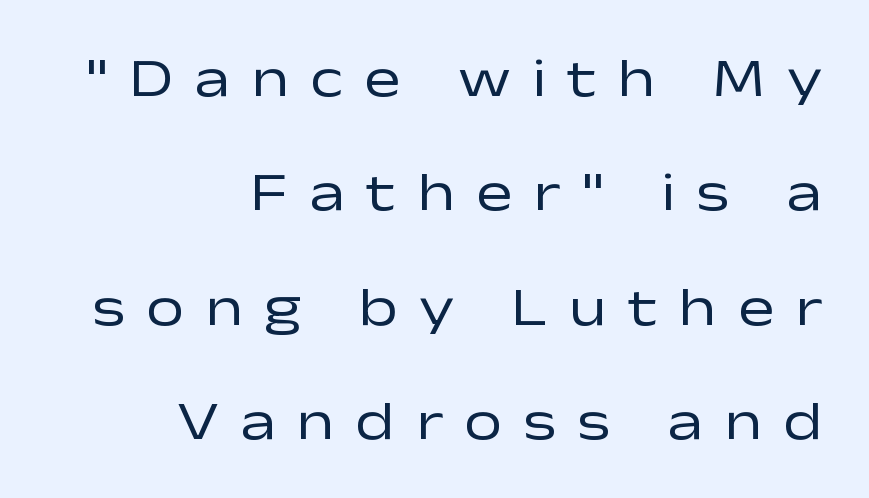
Q: Is the text bold? A: No.
Q: Is the text italic (slanted)? A: No, it is upright.
Q: Is the typeface a serif or a sans-serif typeface? A: Sans-serif.
Q: Is the text underlined? A: No.
Q: How is the paragraph aligned? A: Right-aligned.
Q: Is the spacing between letters normal or unusually wide? A: Unusually wide.
Q: Is the spacing between lines tight, normal or loose? A: Loose.
Q: Width (condensed, normal, or wide)? A: Wide.
Q: Stroke contrast? A: Low.
Q: x-height? A: Medium.
Q: Monospaced? A: No.
